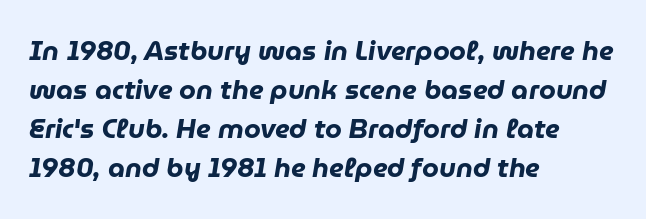
Q: Is the text bold? A: Yes.
Q: Is the text italic (slanted)? A: Yes, it leans right by about 9 degrees.
Q: Is the text underlined? A: No.
Q: How is the paragraph aligned? A: Left-aligned.
Q: Is the spacing between letters normal or unusually wide? A: Normal.
Q: Is the spacing between lines tight, normal or loose? A: Normal.
